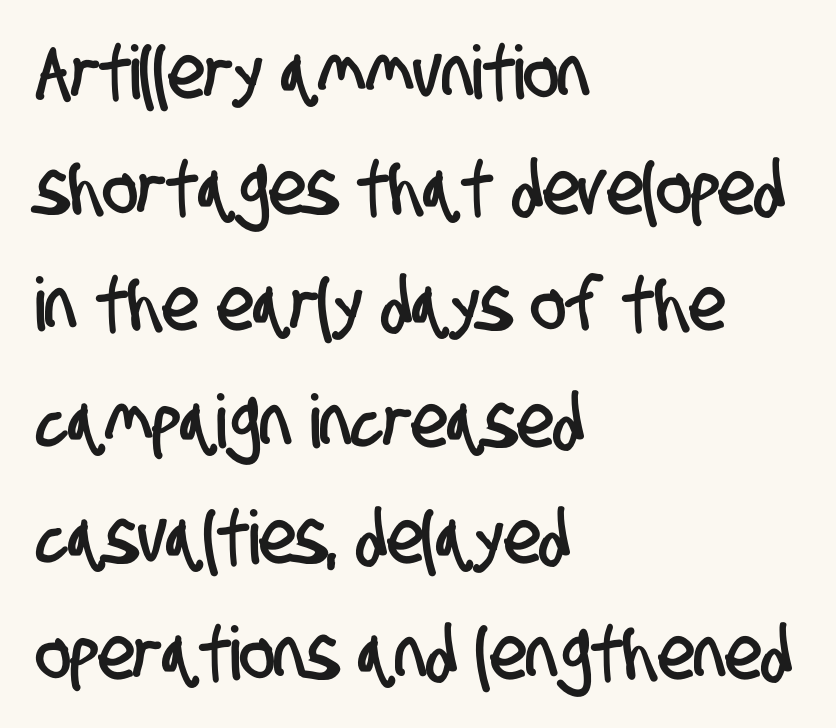
The image shows 74 px condensed sans-serif type; set left-aligned, normal line spacing (1.57x), normal letter spacing, not underlined; low stroke contrast and a large x-height.
